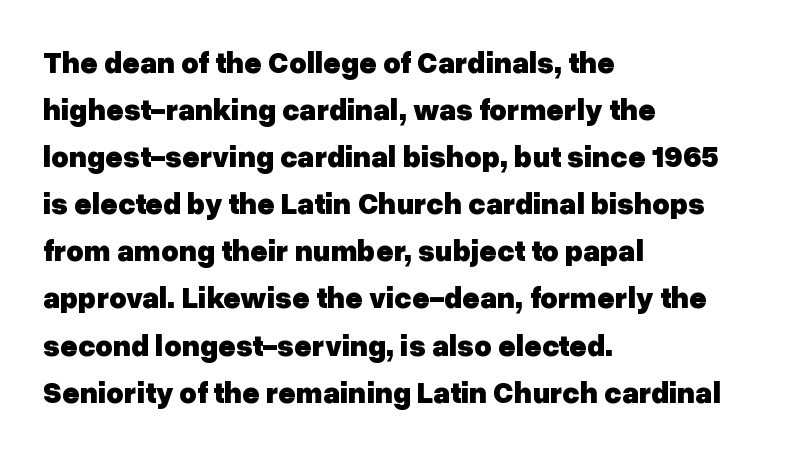
Q: Is the text bold? A: Yes.
Q: Is the text italic (slanted)? A: No, it is upright.
Q: Is the typeface a serif or a sans-serif typeface? A: Sans-serif.
Q: Is the text underlined? A: No.
Q: How is the paragraph aligned? A: Left-aligned.
Q: Is the spacing between letters normal or unusually wide? A: Normal.
Q: Is the spacing between lines tight, normal or loose? A: Normal.
Q: Width (condensed, normal, or wide)? A: Normal.
Q: Stroke contrast? A: Low.
Q: x-height? A: Medium.
Q: Monospaced? A: No.
